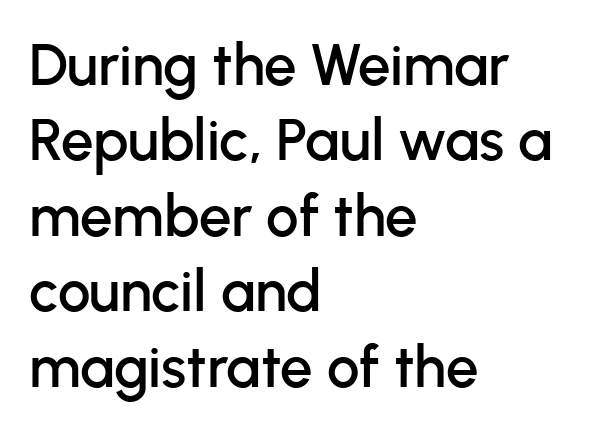
Beneath every word, the page is bare. Caption: multi-line text, flush left, ragged right. The letters advance in unequal steps, a hallmark of proportional type. Upright lettering throughout.
